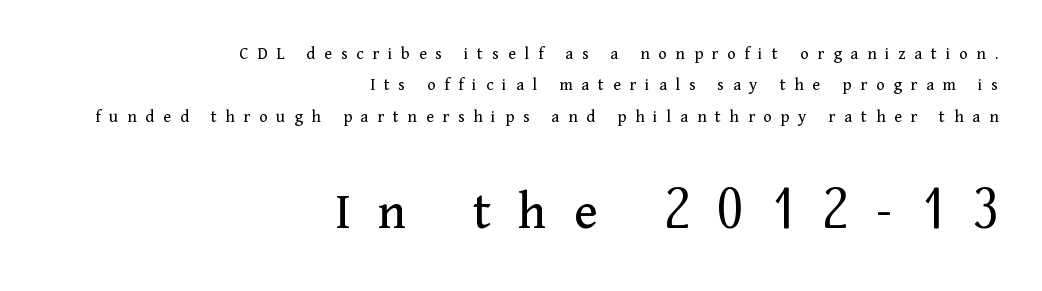
The image shows 55 px regular-weight serif type, upright; set right-aligned, line spacing 1.75x, unusually wide letter spacing (+0.49 em), not underlined; the second (bottom) block is 3.06x larger; medium stroke contrast and a medium x-height.
